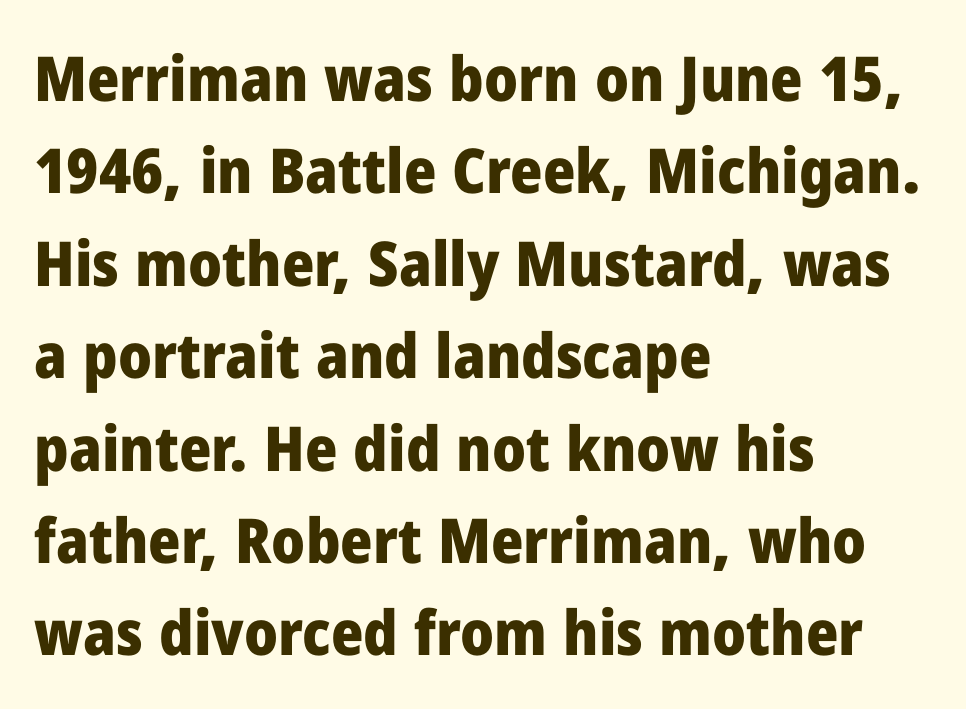
The image shows 62 px heavy sans-serif type, upright; set left-aligned, normal line spacing (1.49x), normal letter spacing, not underlined; low stroke contrast and a medium x-height.
